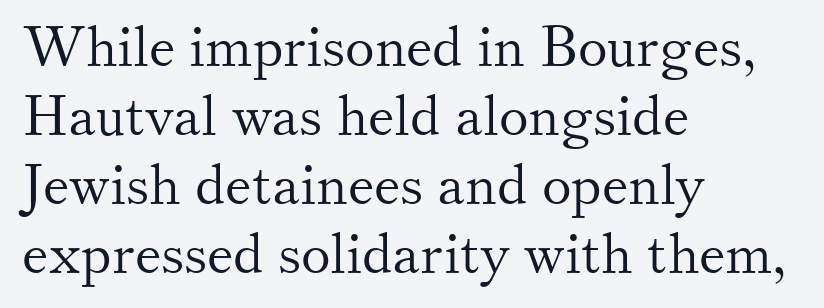
The passage shown has conventional tracking throughout. The gap between lines stays unmarked. Weight class: somewhere from thin through regular. Is the block centered? No — it sits flush against the left margin.
